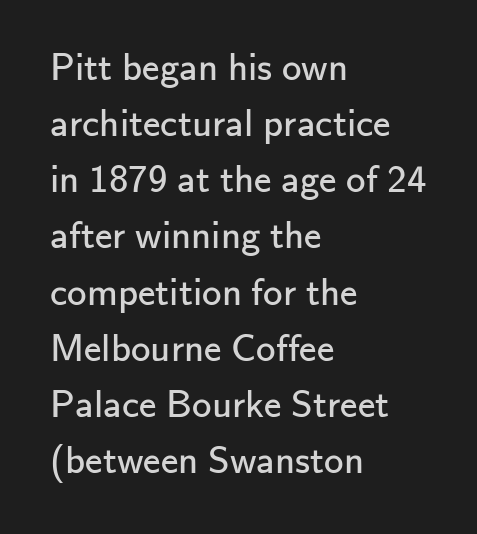
{"serif": "no", "italic": "no", "bold": "no", "weight": "regular", "width": "normal", "stroke_contrast": "low", "x_height": "small", "monospaced": "no", "underline": "no", "align": "left", "line_spacing": "normal", "line_spacing_ratio": 1.44, "letter_spacing": "normal", "letter_spacing_em": 0.0, "glyph_px": 39}
